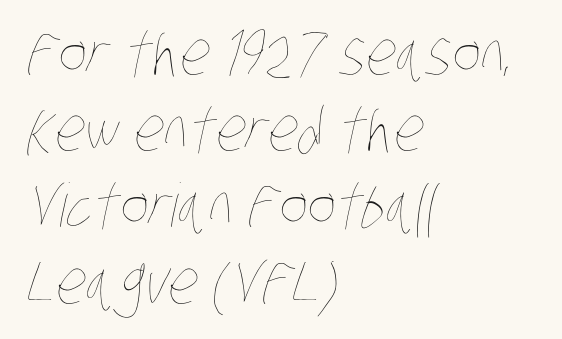
The image shows 60 px thin, condensed type; set left-aligned, normal line spacing (1.27x), normal letter spacing, not underlined; low stroke contrast and a large x-height.
